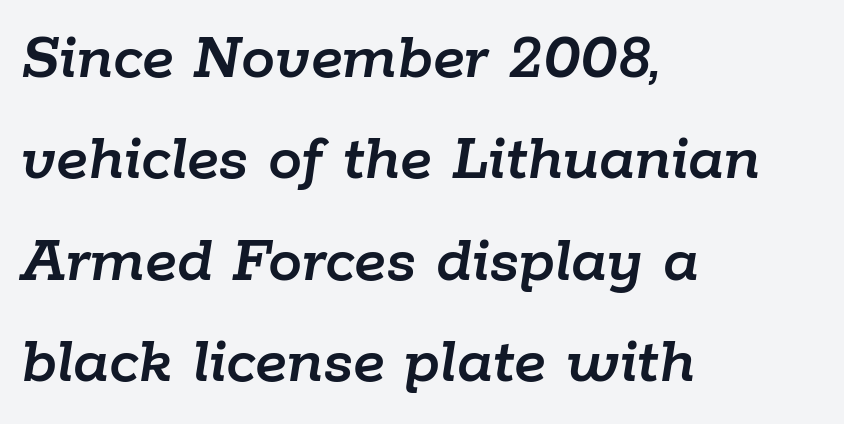
These lines are rendered in a variable-pitch font. Does the copy run flush right? No — it runs flush left. Leading matches the norm, producing a regular column. Type without underlining. If you drew a line through each stem, it would be angled.
